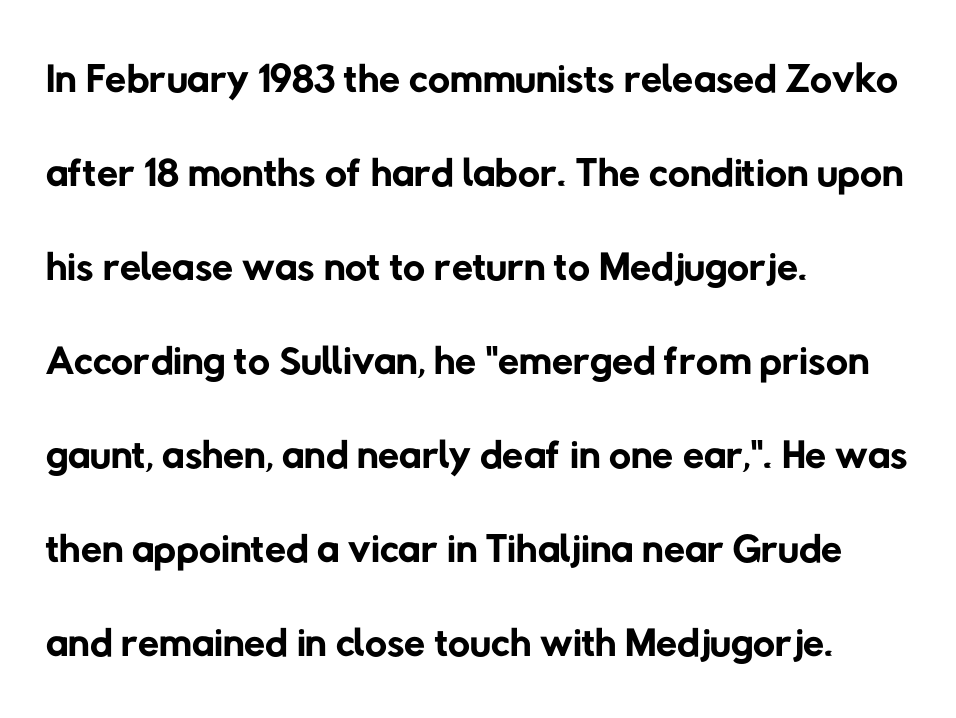
The characters are drawn with everyday or finer stroke widths. Here the designer chose a conventional face with non-uniform glyph widths. All the whitespace from short lines collects on the right. This rendering leaves character spacing at its baseline value. Each row of text sits above clean, open space. Regarding leading, the lines here are spaced in the standard way.
